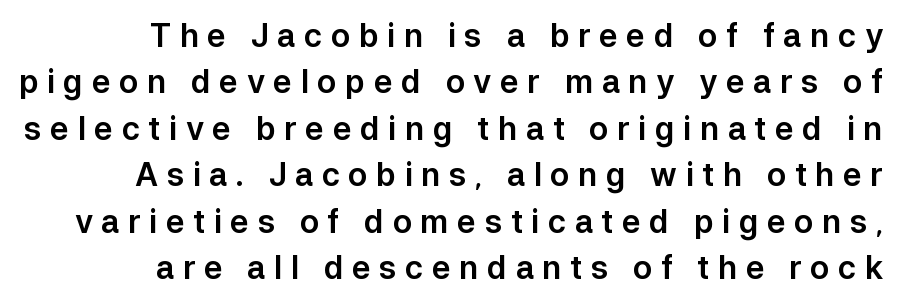
The image shows 32 px sans-serif type, upright; set right-aligned, normal line spacing (1.45x), unusually wide letter spacing (+0.26 em), not underlined; low stroke contrast and a medium x-height.
